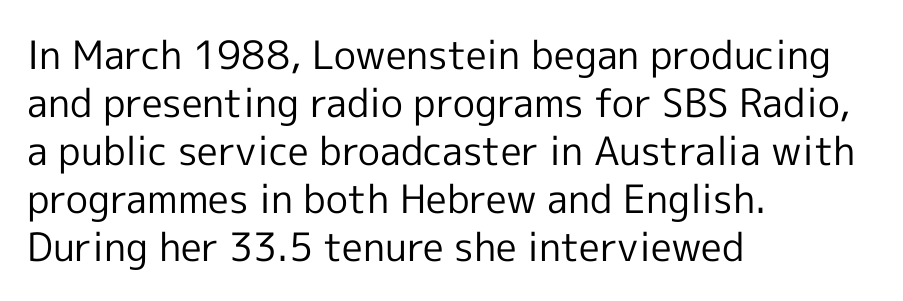
In terms of letterform style, serifs are entirely absent. Every stem runs plumb, perpendicular to the baseline. Casual observation: everything's shoved over to the left. Proportional: the letters do not fall into vertical columns. Honestly, the letter spacing is just normal — you wouldn't notice it.
